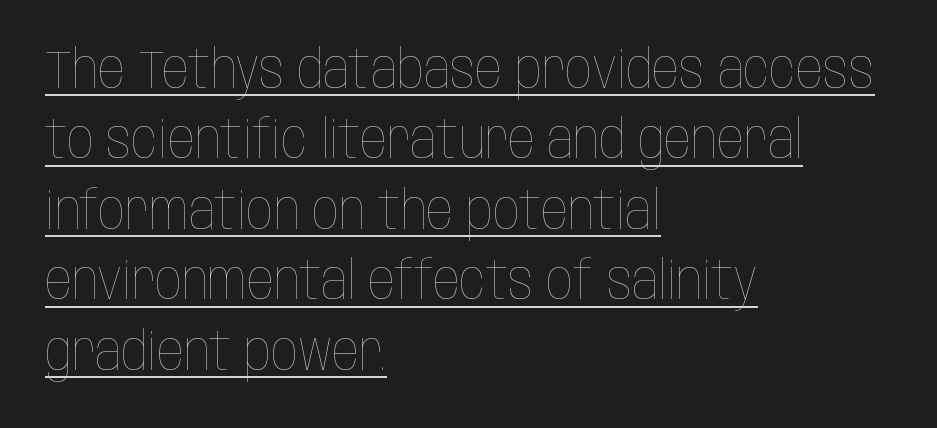
Q: Is the text bold? A: No.
Q: Is the text italic (slanted)? A: No, it is upright.
Q: Is the text underlined? A: Yes.
Q: How is the paragraph aligned? A: Left-aligned.
Q: Is the spacing between letters normal or unusually wide? A: Normal.
Q: Is the spacing between lines tight, normal or loose? A: Normal.
Q: Width (condensed, normal, or wide)? A: Condensed.
Q: Stroke contrast? A: Low.
Q: x-height? A: Large.
Q: Monospaced? A: No.
